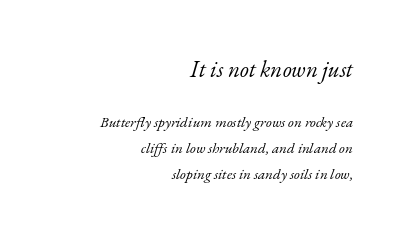
Beneath every word, the page is bare. The weight would be labelled regular, book, light, or lighter still. Teacher's note: observe the even right margin — that is flush-right alignment. You can tell it's italic because the verticals aren't actually vertical. In terms of letterspacing, this is plain default setting.
